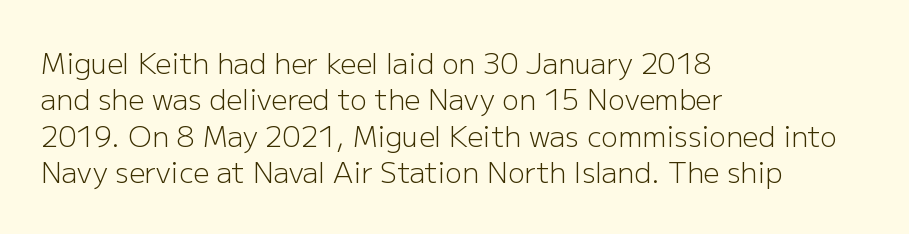
The letters stand upright; this is a roman face. A classic flush-left, rag-right setting is used for this passage. This sample has the flowing, uneven cadence of proportional lettering. Just letters on the line, the space beneath them empty. Does the type have serifs? No, each stem ends abruptly.
